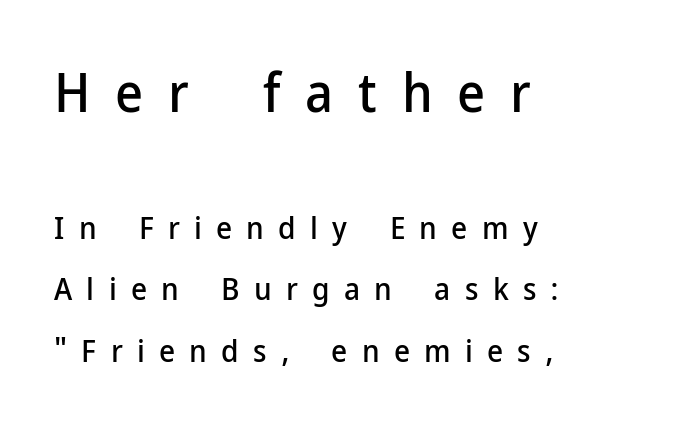
Q: Is the text italic (slanted)? A: No, it is upright.
Q: Is the typeface a serif or a sans-serif typeface? A: Sans-serif.
Q: Is the text underlined? A: No.
Q: How is the paragraph aligned? A: Left-aligned.
Q: Is the spacing between letters normal or unusually wide? A: Unusually wide.
Q: Is the spacing between lines tight, normal or loose? A: Loose.
Q: Which block of text is set in a larger size, the first (top) or the second (bottom)? A: The first (top) one.
Q: Width (condensed, normal, or wide)? A: Normal.
Q: Stroke contrast? A: Low.
Q: x-height? A: Medium.
Q: Monospaced? A: No.
